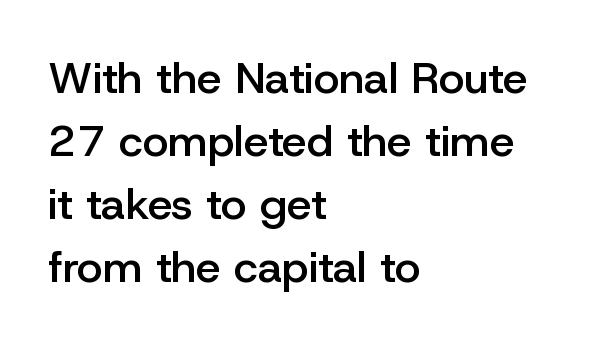
{"serif": "no", "italic": "no", "bold": "semi", "weight": "semibold", "width": "normal", "stroke_contrast": "low", "x_height": "medium", "monospaced": "no", "underline": "no", "align": "left", "line_spacing": "normal", "line_spacing_ratio": 1.43, "letter_spacing": "normal", "letter_spacing_em": 0.0, "glyph_px": 44}
